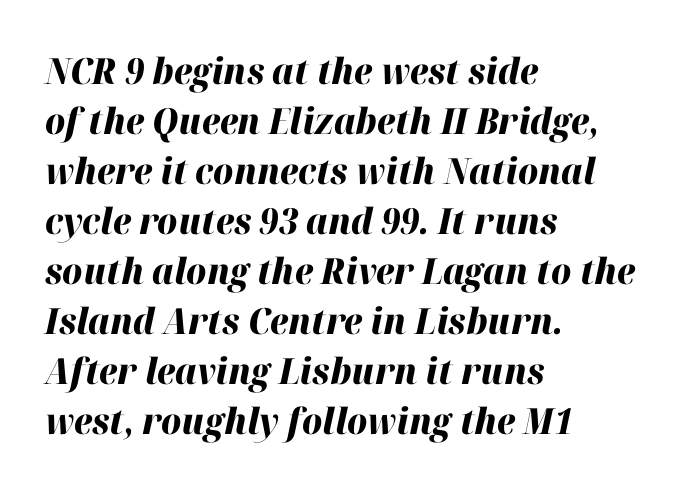
{"italic": "yes", "lean": "right", "slant_degrees": 12, "bold": "yes", "weight": "heavy", "width": "normal", "stroke_contrast": "high", "x_height": "medium", "monospaced": "no", "underline": "no", "align": "left", "line_spacing": "normal", "line_spacing_ratio": 1.39, "letter_spacing": "normal", "letter_spacing_em": 0.0, "glyph_px": 36}
